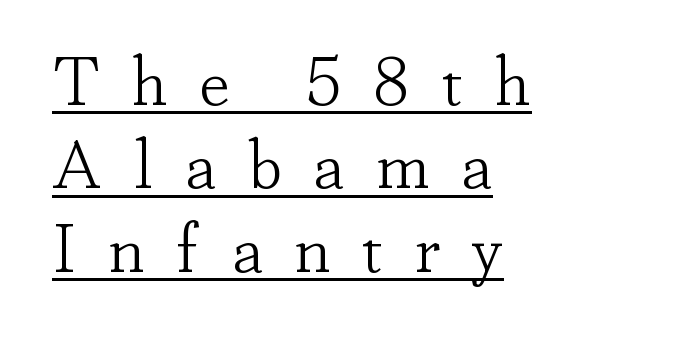
{"serif": "yes", "italic": "no", "bold": "no", "weight": "light", "width": "normal", "stroke_contrast": "low", "x_height": "small", "monospaced": "no", "underline": "yes", "align": "left", "line_spacing_ratio": 1.21, "letter_spacing": "wide", "letter_spacing_em": 0.45, "glyph_px": 69}
